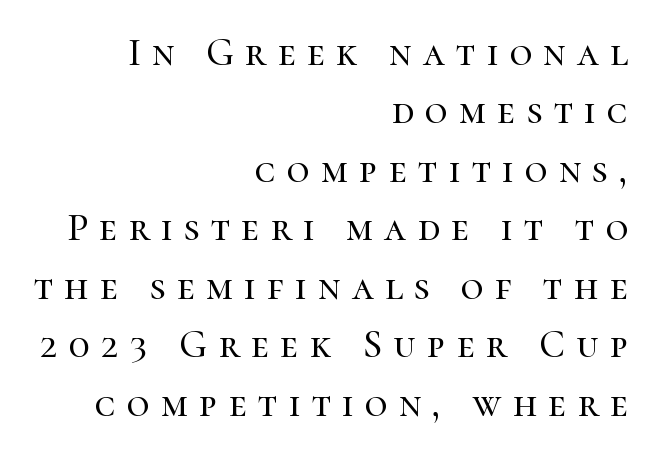
The image shows 39 px serif type, upright; set right-aligned, normal line spacing (1.5x), unusually wide letter spacing (+0.29 em), not underlined; high stroke contrast and a medium x-height.
